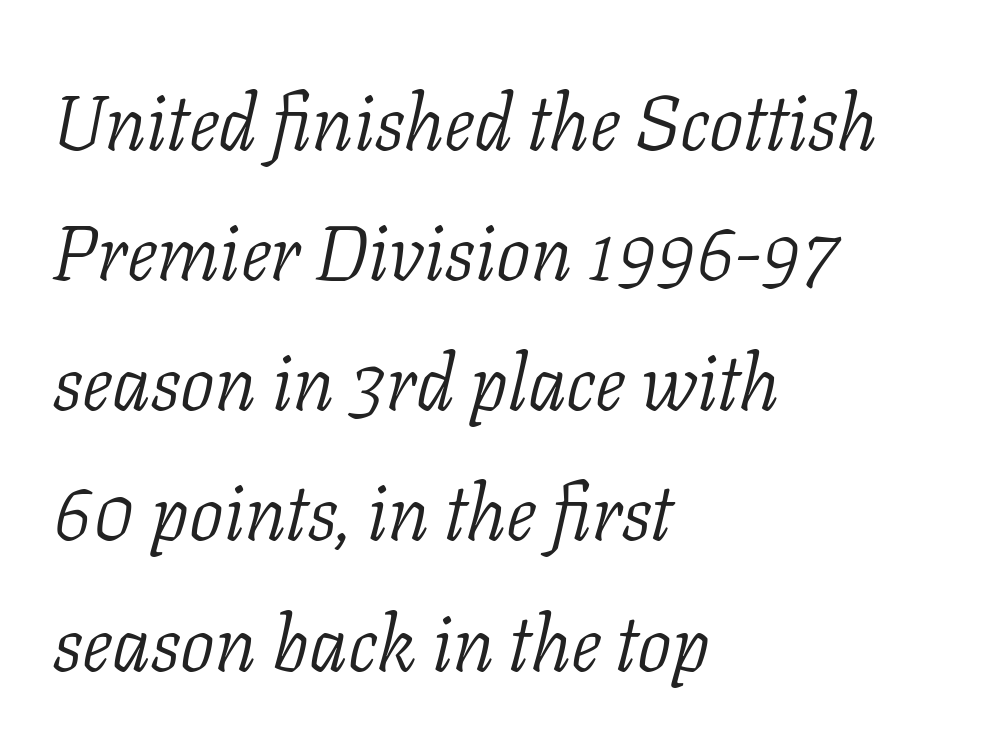
{"serif": "yes", "italic": "yes", "lean": "right", "slant_degrees": 11, "bold": "no", "weight": "light", "width": "normal", "stroke_contrast": "low", "x_height": "medium", "monospaced": "no", "underline": "no", "align": "left", "line_spacing": "normal", "line_spacing_ratio": 1.69, "letter_spacing": "normal", "letter_spacing_em": 0.0, "glyph_px": 77}
